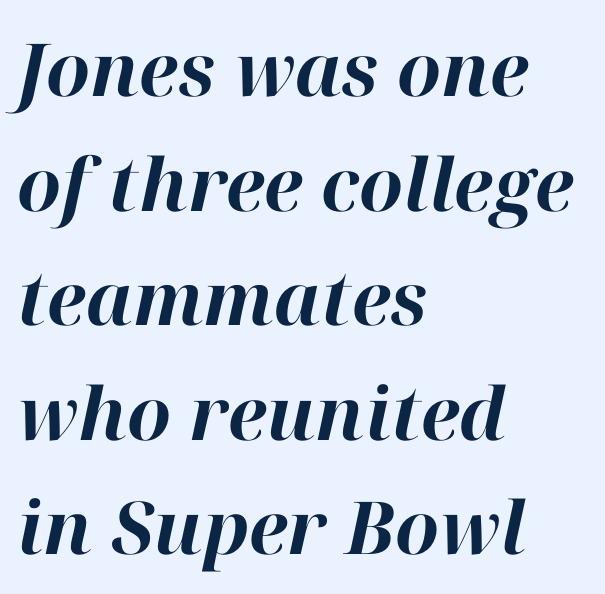
In CSS terms this would be text-align: left. Glyph-to-glyph distance matches everyday printed text. In terms of leading, this rendering sits right in the middle. Note the varied advance widths — an 'i' is clearly narrower than an 'm'.
